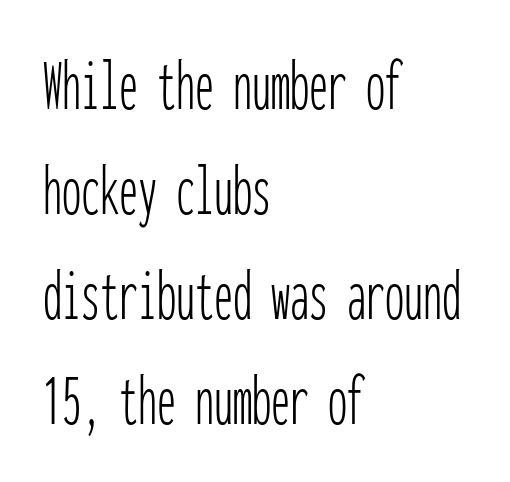
Q: Is the text bold? A: No.
Q: Is the text italic (slanted)? A: No, it is upright.
Q: Is the typeface a serif or a sans-serif typeface? A: Sans-serif.
Q: Is the text underlined? A: No.
Q: How is the paragraph aligned? A: Left-aligned.
Q: Is the spacing between letters normal or unusually wide? A: Normal.
Q: Is the spacing between lines tight, normal or loose? A: Normal.
Q: Width (condensed, normal, or wide)? A: Condensed.
Q: Stroke contrast? A: Low.
Q: x-height? A: Medium.
Q: Monospaced? A: Yes.
